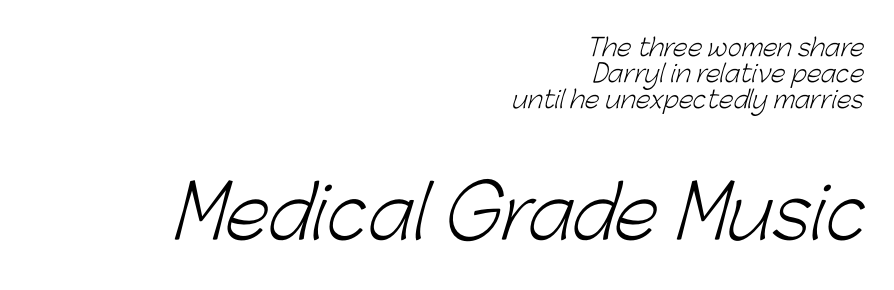
Q: Is the text bold? A: No.
Q: Is the typeface a serif or a sans-serif typeface? A: Sans-serif.
Q: Is the text underlined? A: No.
Q: How is the paragraph aligned? A: Right-aligned.
Q: Is the spacing between letters normal or unusually wide? A: Normal.
Q: Is the spacing between lines tight, normal or loose? A: Tight.
Q: Which block of text is set in a larger size, the first (top) or the second (bottom)? A: The second (bottom) one.
Q: Width (condensed, normal, or wide)? A: Normal.
Q: Stroke contrast? A: Low.
Q: x-height? A: Medium.
Q: Monospaced? A: No.
